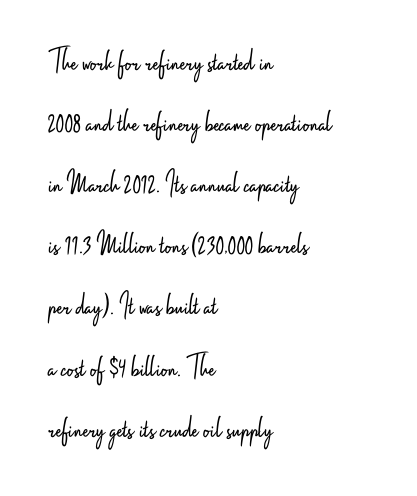
{"serif": "no", "bold": "no", "weight": "light", "width": "condensed", "stroke_contrast": "low", "x_height": "small", "monospaced": "no", "underline": "no", "align": "left", "line_spacing": "loose", "line_spacing_ratio": 1.91, "letter_spacing": "normal", "letter_spacing_em": 0.0, "glyph_px": 32}
